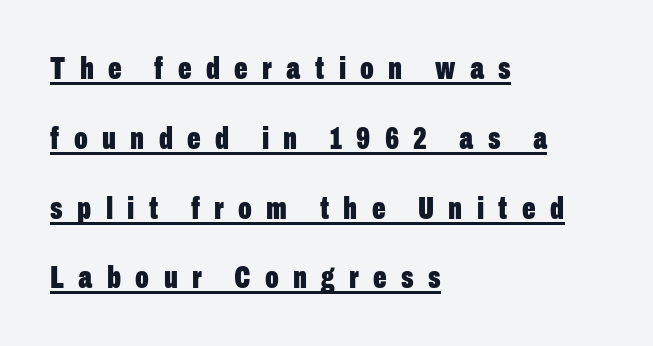
Posture: vertical. Look at the tracking — it's clearly loosened, letters drifting apart. Is this a fixed-width face? No — the glyphs have proportional, varying widths. Honestly, the rows look like they've been pulled way apart.
